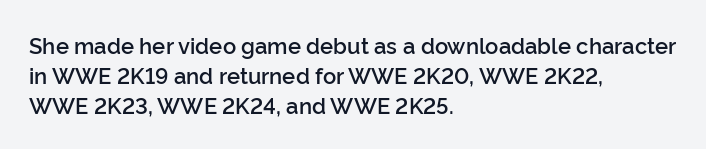
In terms of letterspacing, this is plain default setting. Underlining? Definitely not there. The rendering anchors every line to the left-hand side. Style check: upright.
